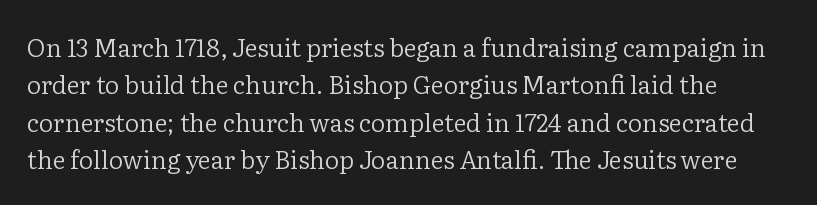
Style check: upright. Descenders are the only things crossing below the line. Stems here are at most as thick as an everyday book face. In terms of letterspacing, this is plain default setting. Vertical spacing — default.
